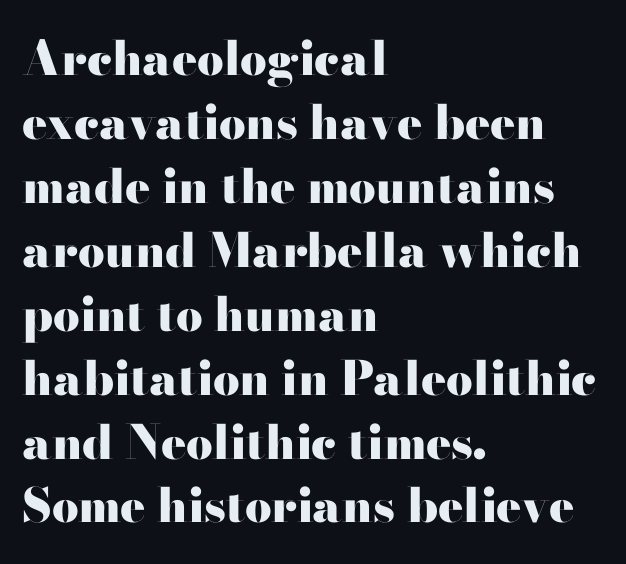
{"serif": "yes", "italic": "no", "bold": "yes", "weight": "heavy", "width": "wide", "stroke_contrast": "high", "x_height": "small", "monospaced": "no", "underline": "no", "align": "left", "line_spacing": "normal", "line_spacing_ratio": 1.36, "letter_spacing": "normal", "letter_spacing_em": 0.0, "glyph_px": 47}
